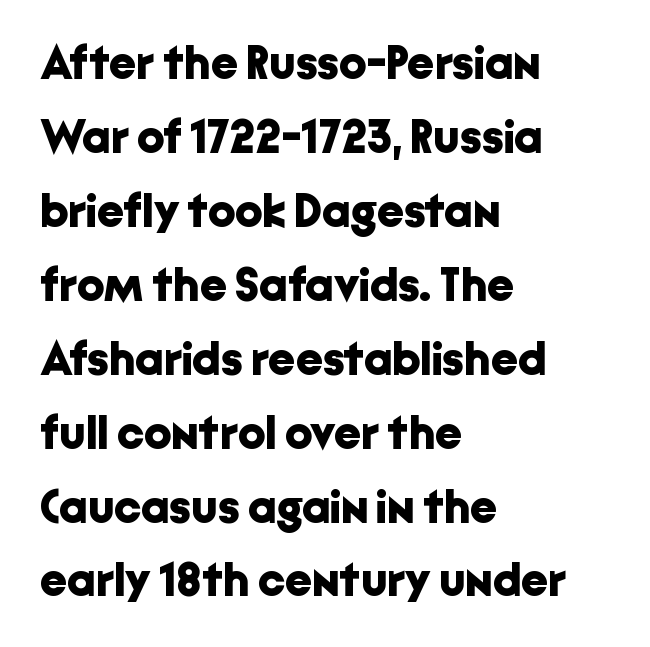
{"serif": "no", "italic": "no", "bold": "yes", "weight": "bold", "width": "normal", "stroke_contrast": "low", "x_height": "medium", "monospaced": "no", "underline": "no", "align": "left", "line_spacing": "normal", "line_spacing_ratio": 1.54, "letter_spacing": "normal", "letter_spacing_em": 0.0, "glyph_px": 48}
